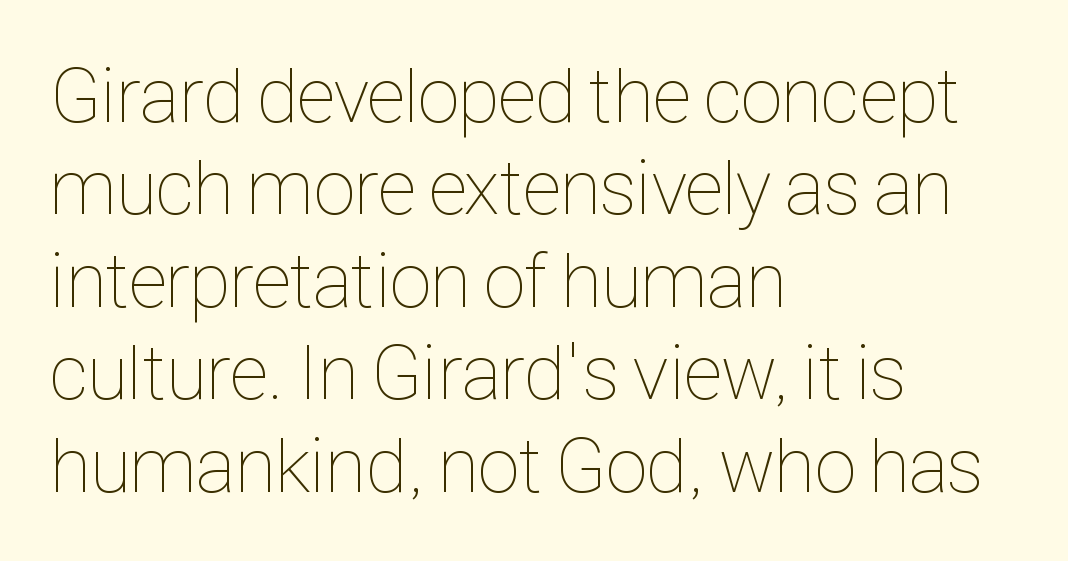
Letter spacing: default. It's the straight-up-and-down kind of type. The typesetting does not lean heavy: it is not bold. The rendering anchors every line to the left-hand side. Do the characters align in a grid? No, the font is proportional. The string is rendered with underlining switched off.
